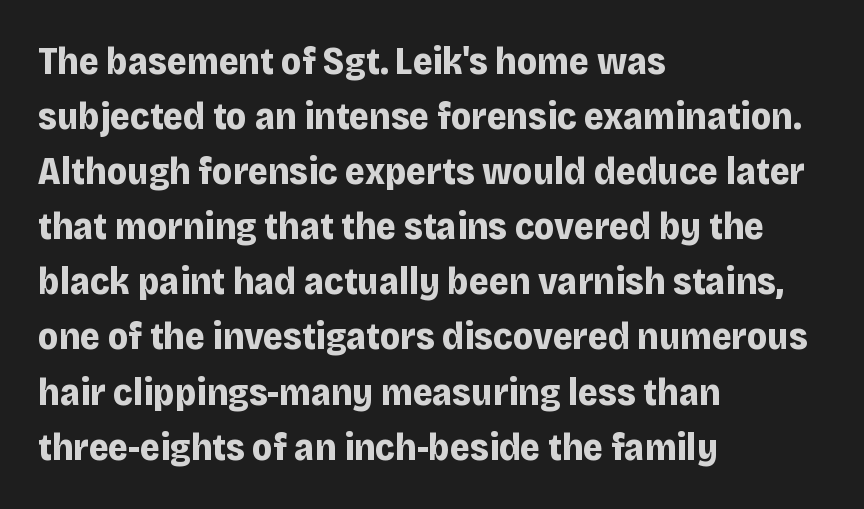
Q: Is the text bold? A: Yes.
Q: Is the text italic (slanted)? A: No, it is upright.
Q: Is the typeface a serif or a sans-serif typeface? A: Sans-serif.
Q: Is the text underlined? A: No.
Q: How is the paragraph aligned? A: Left-aligned.
Q: Is the spacing between letters normal or unusually wide? A: Normal.
Q: Is the spacing between lines tight, normal or loose? A: Normal.
Q: Width (condensed, normal, or wide)? A: Normal.
Q: Stroke contrast? A: Low.
Q: x-height? A: Large.
Q: Monospaced? A: No.
